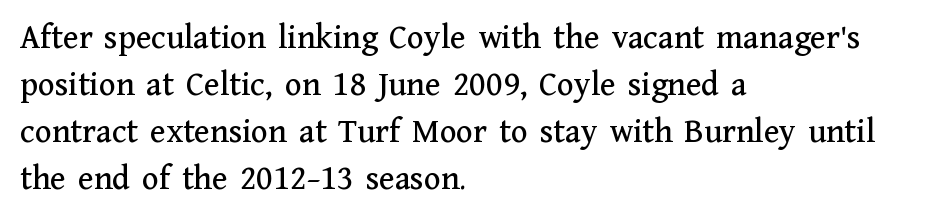
Looks like regular typesetting: each glyph gets only the width it needs. Posture: upright roman. Regular leading. These lines are set flush left with a ragged right edge. Honestly, there is no underline to notice here at all.
